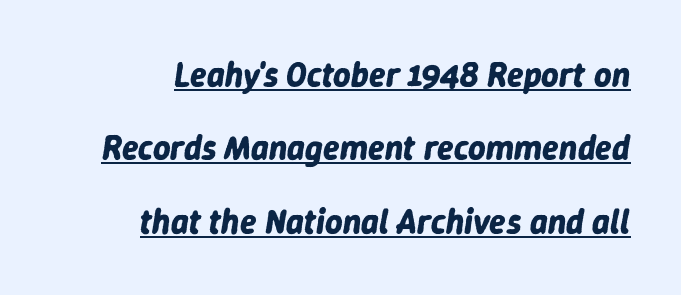
The rendering keeps characters at their native spacing. The glyphs have the mass of a bold cut. The ragged edge is on the left, which tells us the setting is flush right. Descenders here cross a horizontal rule under the line.
